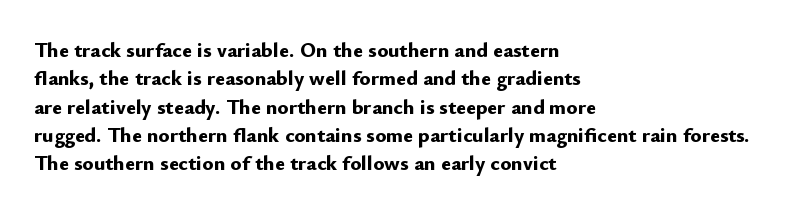
The lines in this sample share a left origin and differ only in where they stop. The block of text has a typical density, with ordinary space between rows. Posture: upright roman. The characters look thick and weighty, a clear bold. Letters rest on an invisible, unmarked baseline. There is no visible air inserted between adjacent glyphs.
